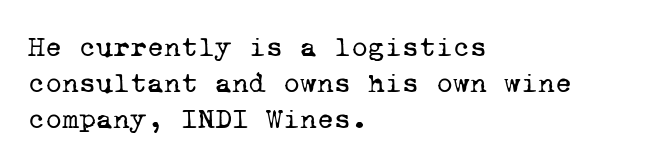
The image shows 29 px regular-weight serif type, monospaced; set left-aligned, line spacing 1.24x, normal letter spacing, not underlined; low stroke contrast and a medium x-height.
